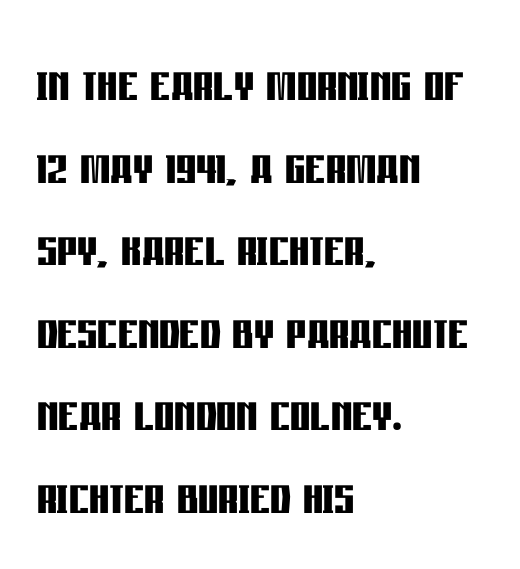
You'd pick this weight for a headline — it's a proper bold. Letters rest on an invisible, unmarked baseline. Left-aligned paragraph, ragged on the right. Upright lettering throughout.
